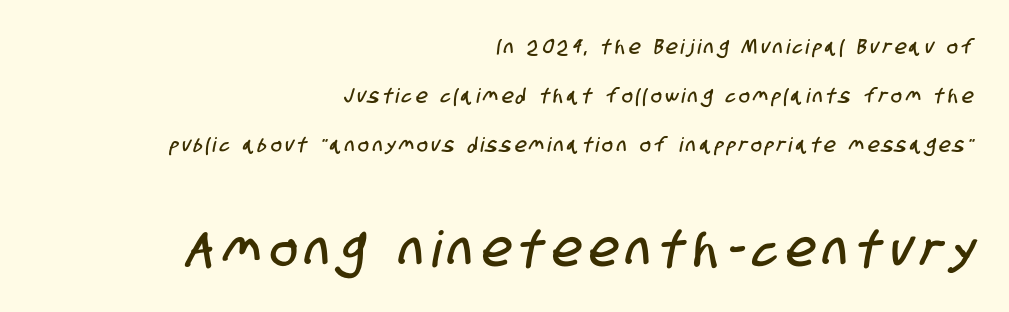
The image shows 50 px condensed sans-serif type; set right-aligned, loose line spacing (2.46x), not underlined; the second (bottom) block is 2.5x larger; low stroke contrast and a large x-height.
